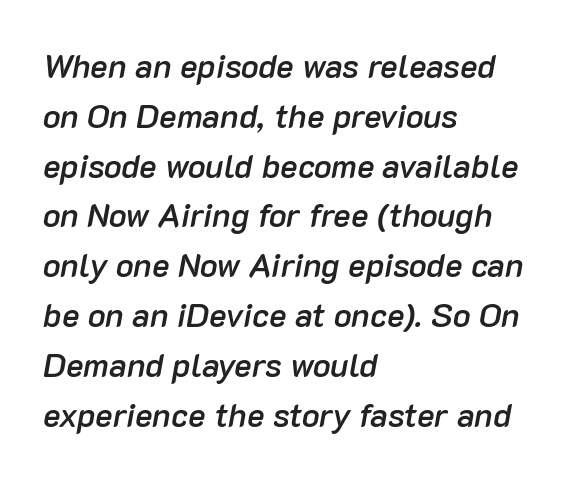
Q: Is the text bold? A: Semi-bold.
Q: Is the text italic (slanted)? A: Yes, it leans right by about 10 degrees.
Q: Is the text underlined? A: No.
Q: How is the paragraph aligned? A: Left-aligned.
Q: Is the spacing between letters normal or unusually wide? A: Normal.
Q: Is the spacing between lines tight, normal or loose? A: Normal.
Q: Width (condensed, normal, or wide)? A: Normal.
Q: Stroke contrast? A: Low.
Q: x-height? A: Medium.
Q: Monospaced? A: No.
